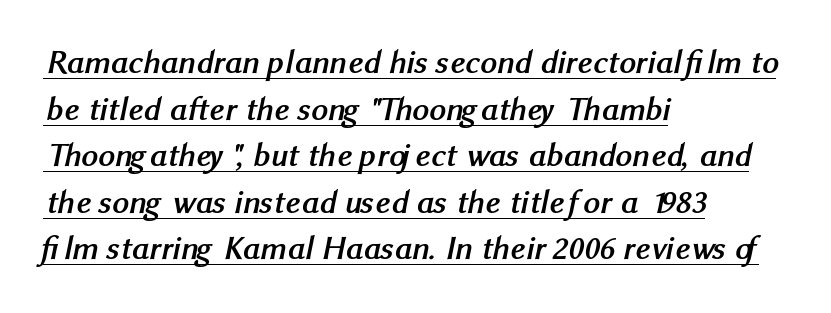
Q: Is the text bold? A: Yes.
Q: Is the typeface a serif or a sans-serif typeface? A: Sans-serif.
Q: Is the text underlined? A: Yes.
Q: How is the paragraph aligned? A: Left-aligned.
Q: Is the spacing between letters normal or unusually wide? A: Normal.
Q: Is the spacing between lines tight, normal or loose? A: Normal.
Q: Width (condensed, normal, or wide)? A: Normal.
Q: Stroke contrast? A: Medium.
Q: x-height? A: Medium.
Q: Monospaced? A: No.
